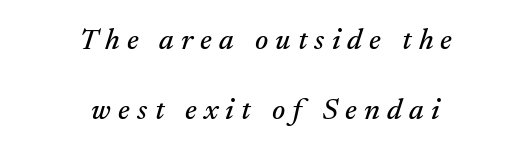
The lettering tilts uniformly, giving the passage an italic look. Varying glyph widths throughout — classic text-font behaviour. The passage shown stacks its lines with a broad gap. Check under the words: just untouched page.
